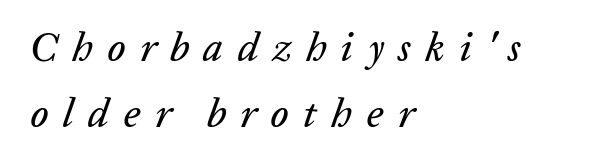
Vertical spacing — default. Observe the lean: these are italic letterforms. These lines are rendered in a variable-pitch font. The specimen omits any rule beneath the text block's lines. Reading down the block, your eye returns to a fixed left position each line.
